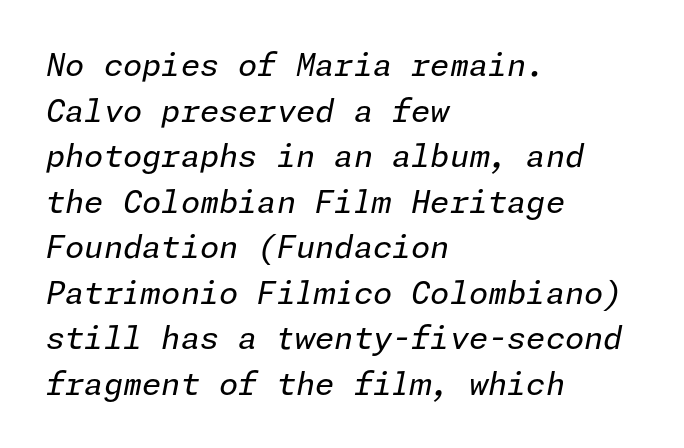
{"italic": "yes", "lean": "right", "slant_degrees": 11, "bold": "no", "weight": "regular", "width": "normal", "stroke_contrast": "low", "x_height": "medium", "underline": "no", "align": "left", "line_spacing": "normal", "line_spacing_ratio": 1.47, "letter_spacing": "normal", "letter_spacing_em": 0.0, "glyph_px": 31}
